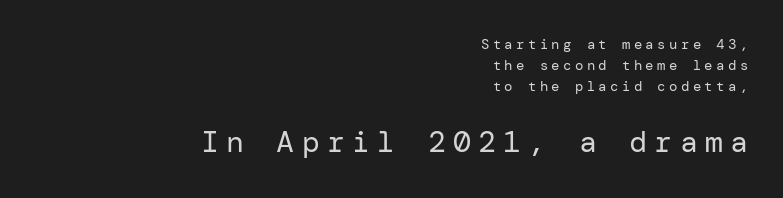
The image shows 30 px regular-weight sans-serif type, upright; set right-aligned, normal line spacing (1.51x), unusually wide letter spacing (+0.24 em), not underlined; the second (bottom) block is 2.14x larger; low stroke contrast and a medium x-height.
